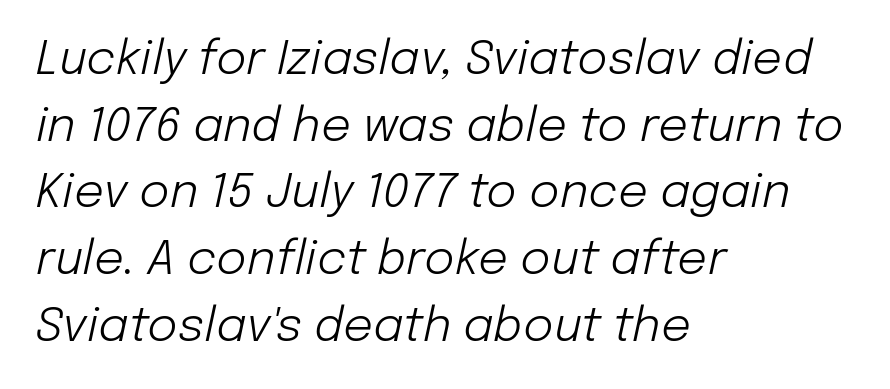
{"italic": "yes", "lean": "right", "slant_degrees": 12, "bold": "no", "weight": "light", "width": "normal", "stroke_contrast": "low", "x_height": "medium", "monospaced": "no", "underline": "no", "align": "left", "line_spacing": "normal", "line_spacing_ratio": 1.42, "letter_spacing": "normal", "letter_spacing_em": 0.0, "glyph_px": 47}
